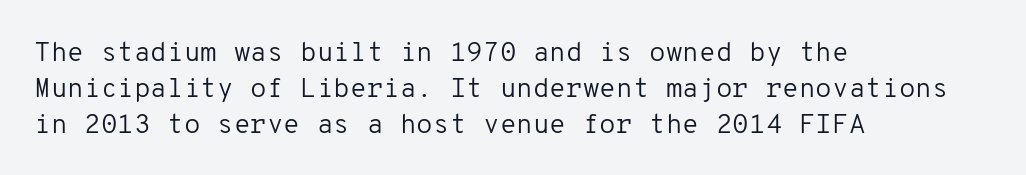
Q: Is the text bold? A: No.
Q: Is the text italic (slanted)? A: No, it is upright.
Q: Is the text underlined? A: No.
Q: How is the paragraph aligned? A: Left-aligned.
Q: Is the spacing between letters normal or unusually wide? A: Normal.
Q: Is the spacing between lines tight, normal or loose? A: Normal.
